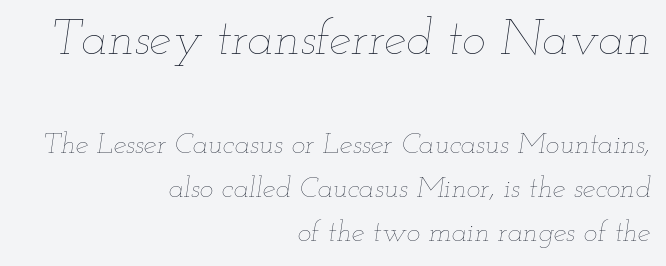
{"italic": "yes", "lean": "right", "slant_degrees": 12, "bold": "no", "weight": "thin", "width": "wide", "stroke_contrast": "low", "x_height": "small", "monospaced": "no", "underline": "no", "align": "right", "line_spacing": "normal", "line_spacing_ratio": 1.51, "letter_spacing": "normal", "letter_spacing_em": 0.0, "larger_block": "first", "size_ratio": 1.72, "glyph_px": 50}
